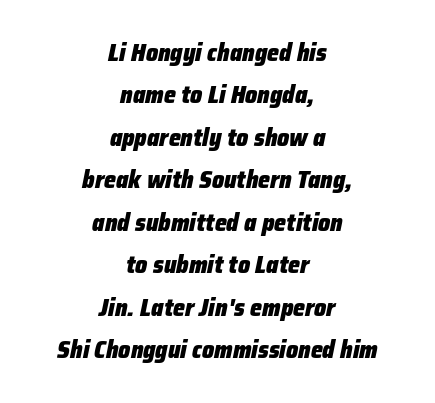
The image shows 24 px bold type, italic (leaning right); set centered, line spacing 1.77x, normal letter spacing, not underlined.
